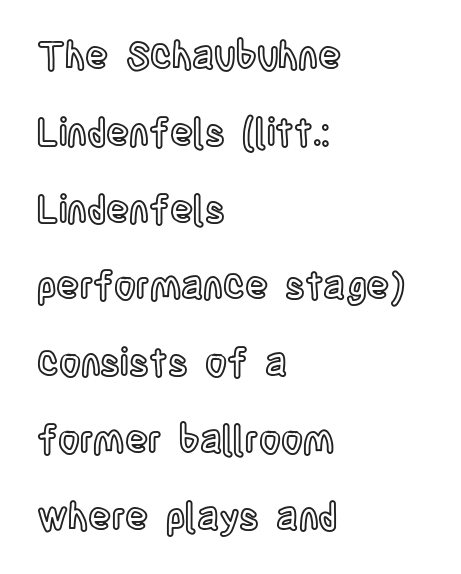
Spacing verdict: proportional, widths tailored to each character. The passage shown is not underscored anywhere. Layout note: lines flush left. The line-height multiplier appears high, well above default. Italic: no, the glyphs are upright roman. Students, note that the glyphs here touch the page at normal intervals.
